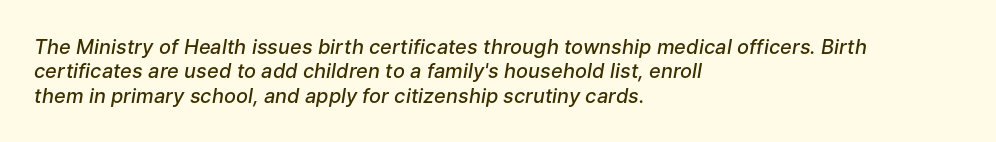
{"italic": "yes", "lean": "right", "slant_degrees": 9, "bold": "semi", "underline": "no", "align": "left", "line_spacing_ratio": 1.22, "letter_spacing": "normal", "letter_spacing_em": 0.0, "glyph_px": 20}
